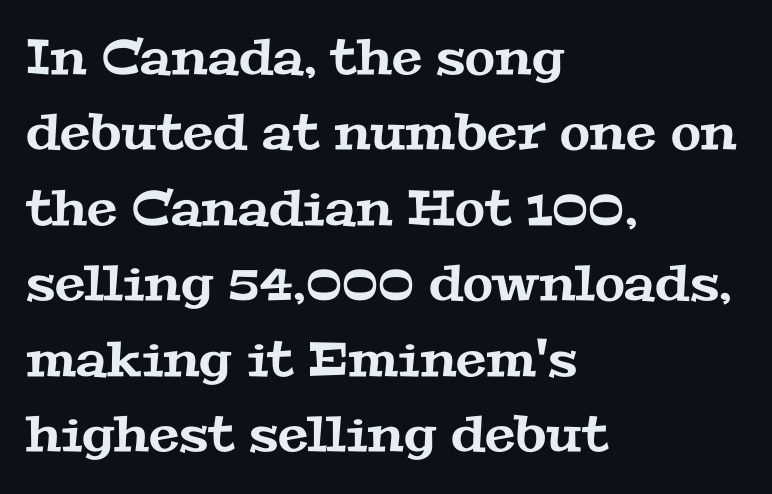
The image shows 49 px wide serif type; set left-aligned, normal line spacing (1.54x), normal letter spacing, not underlined; medium stroke contrast and a medium x-height.
